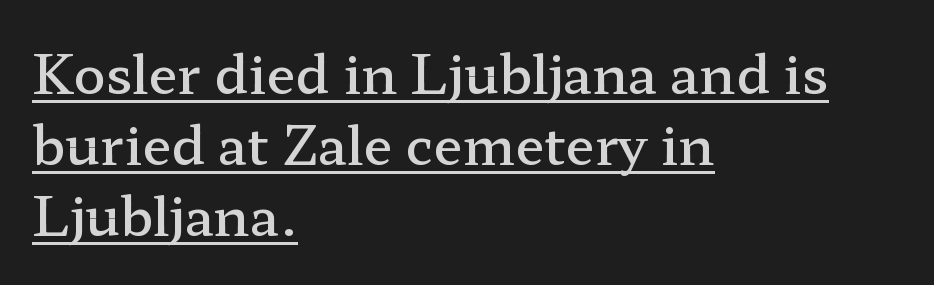
Decoration check: the copy is underlined. Italic? Not at all — the glyphs are vertical. The passage is arranged the way most books set body copy — flush left. Spacing between characters is what you'd get straight out of the box.
